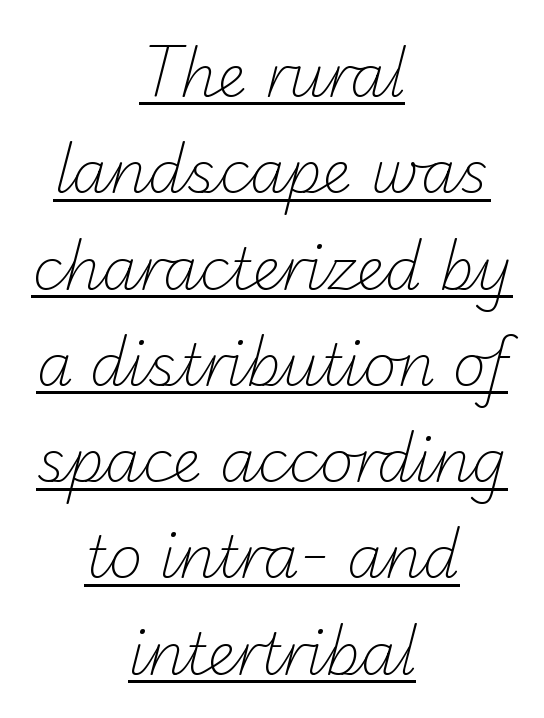
Horizontal bands of white between lines are of average thickness. Line starts and ends both wander, symmetrically. Between one letter and the next there's only the usual sliver of space. Every word sits above its own underline.
